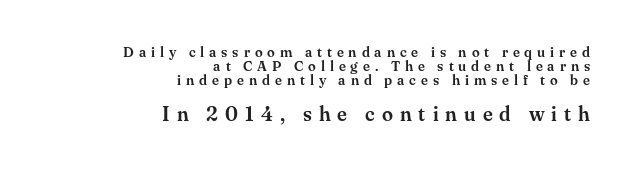
The image shows 20 px text type, upright; set right-aligned, tight line spacing (1.0x), unusually wide letter spacing (+0.35 em), not underlined; the second (bottom) block is 1.43x larger.
